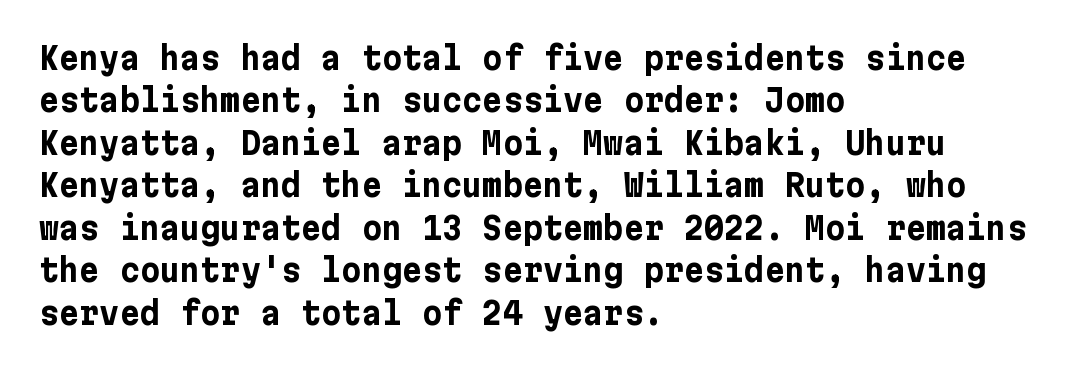
{"serif": "no", "italic": "no", "bold": "yes", "weight": "bold", "width": "normal", "stroke_contrast": "low", "x_height": "medium", "underline": "no", "align": "left", "line_spacing": "normal", "line_spacing_ratio": 1.37, "letter_spacing": "normal", "letter_spacing_em": 0.0, "glyph_px": 31}
